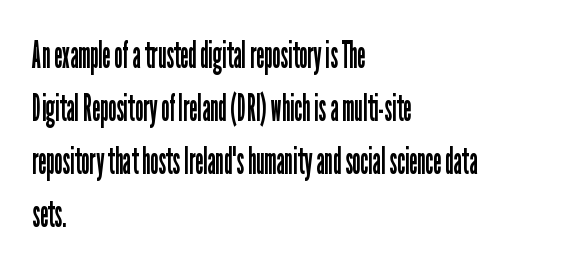
Q: Is the text bold? A: No.
Q: Is the text italic (slanted)? A: No, it is upright.
Q: Is the typeface a serif or a sans-serif typeface? A: Sans-serif.
Q: Is the text underlined? A: No.
Q: How is the paragraph aligned? A: Left-aligned.
Q: Is the spacing between letters normal or unusually wide? A: Normal.
Q: Is the spacing between lines tight, normal or loose? A: Normal.
Q: Width (condensed, normal, or wide)? A: Condensed.
Q: Stroke contrast? A: Low.
Q: x-height? A: Medium.
Q: Monospaced? A: No.
